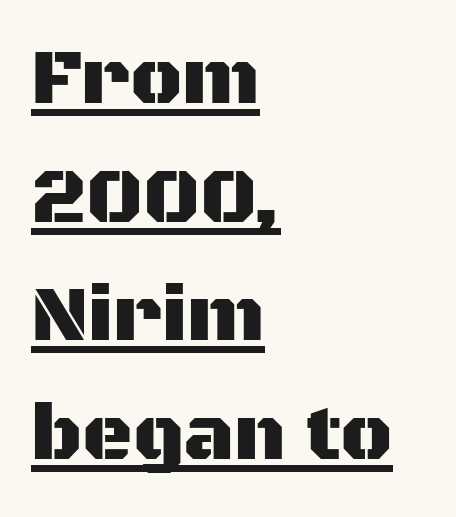
The image shows 78 px sans-serif type, upright; set left-aligned, normal line spacing (1.52x), normal letter spacing, underlined; medium stroke contrast and a large x-height.
